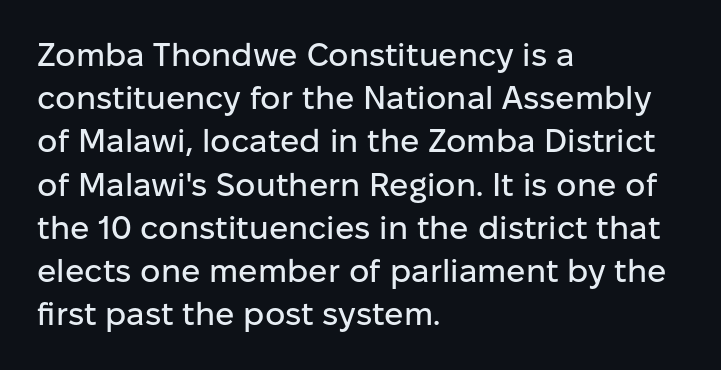
{"serif": "no", "italic": "no", "width": "normal", "stroke_contrast": "low", "x_height": "medium", "monospaced": "no", "underline": "no", "align": "left", "line_spacing": "normal", "line_spacing_ratio": 1.35, "letter_spacing": "normal", "letter_spacing_em": 0.0, "glyph_px": 32}
